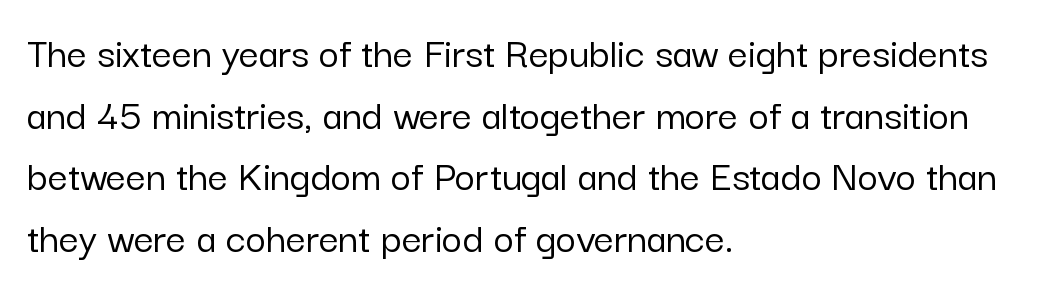
There is no visible air inserted between adjacent glyphs. The glyphs are unaccompanied by any horizontal stroke below them. Do the characters align in a grid? No, the font is proportional. Each new line begins a customary step beneath the previous one.
